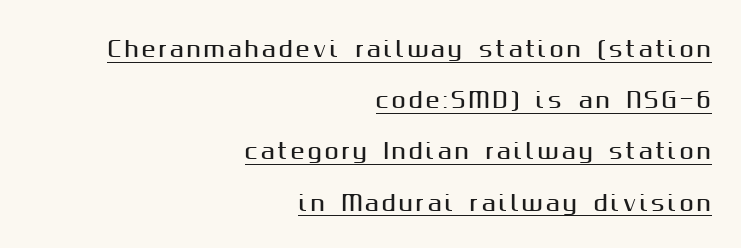
Q: Is the text italic (slanted)? A: No, it is upright.
Q: Is the text underlined? A: Yes.
Q: How is the paragraph aligned? A: Right-aligned.
Q: Is the spacing between lines tight, normal or loose? A: Loose.
